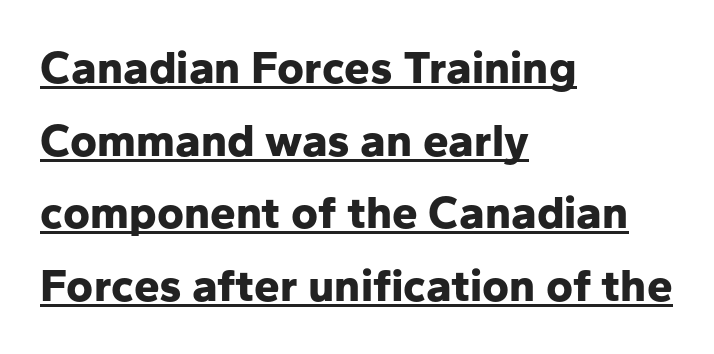
{"serif": "no", "italic": "no", "bold": "yes", "weight": "bold", "width": "normal", "stroke_contrast": "low", "x_height": "medium", "monospaced": "no", "underline": "yes", "align": "left", "line_spacing": "normal", "line_spacing_ratio": 1.58, "letter_spacing": "normal", "letter_spacing_em": 0.0, "glyph_px": 46}
